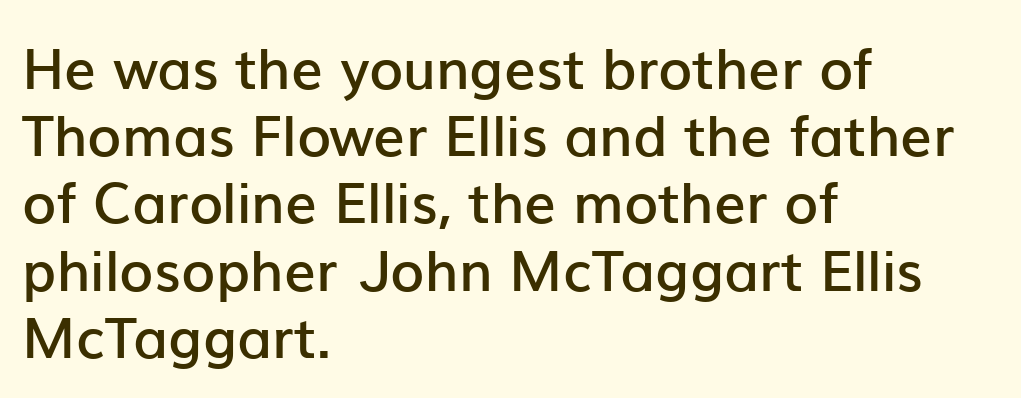
{"serif": "no", "italic": "no", "bold": "semi", "weight": "semibold", "width": "normal", "stroke_contrast": "low", "x_height": "medium", "monospaced": "no", "underline": "no", "align": "left", "line_spacing_ratio": 1.2, "letter_spacing": "normal", "letter_spacing_em": 0.0, "glyph_px": 56}
